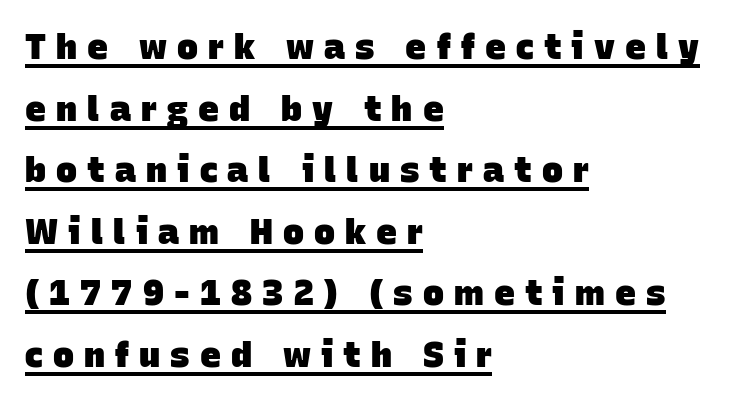
{"serif": "no", "bold": "yes", "weight": "heavy", "width": "normal", "stroke_contrast": "low", "x_height": "large", "monospaced": "no", "underline": "yes", "align": "left", "line_spacing_ratio": 1.76, "letter_spacing": "wide", "letter_spacing_em": 0.29, "glyph_px": 35}
